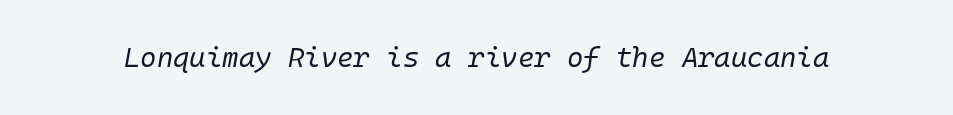
Clear beneath every line of the passage. Italic? Definitely — the glyphs are oblique. This sample uses plain, unmodified letter spacing. Summary of weight: not heavy and not bold.
